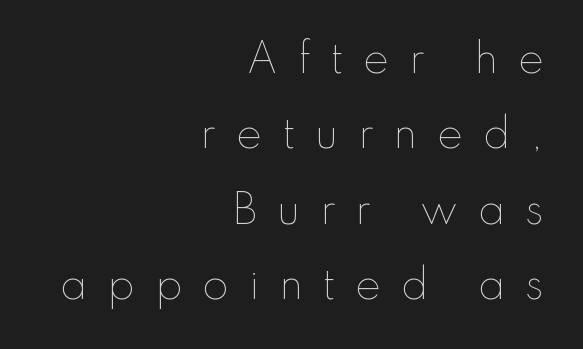
The image shows 39 px thin type, upright; set right-aligned, loose line spacing (1.93x), unusually wide letter spacing (+0.5 em), not underlined; low stroke contrast and a small x-height.
